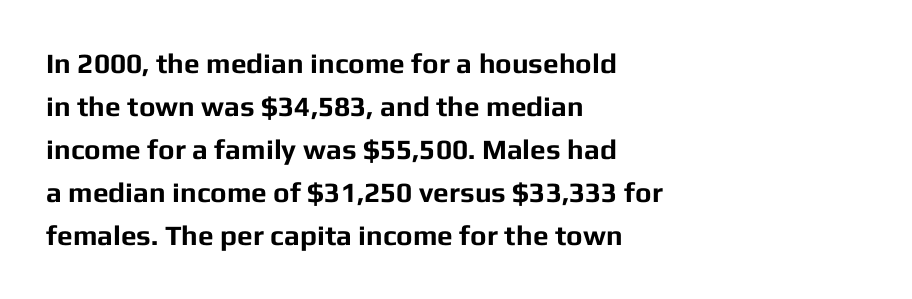
Each new line begins a customary step beneath the previous one. The rendering uses natural spacing where letterforms have individual widths. The axis of the letterforms is exactly vertical. The letters are bold, with thick, heavy strokes.
